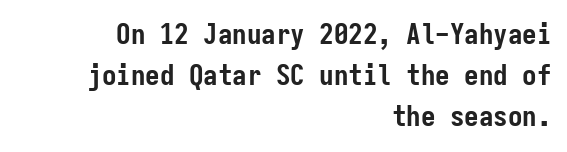
Caption: standard tracking, unaltered. The lines are quadded right. Weight check: bold — yes, fully. Students, observe: this is what conventionally led text looks like.
